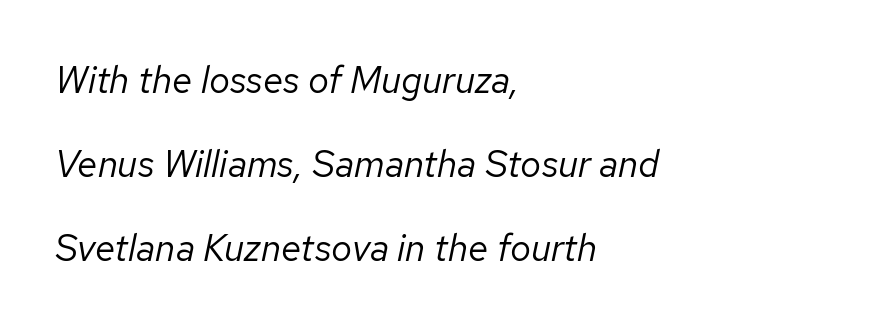
{"italic": "yes", "lean": "right", "slant_degrees": 12, "bold": "no", "weight": "regular", "width": "normal", "stroke_contrast": "low", "x_height": "medium", "monospaced": "no", "underline": "no", "align": "left", "line_spacing": "loose", "line_spacing_ratio": 2.27, "letter_spacing": "normal", "letter_spacing_em": 0.0, "glyph_px": 37}
